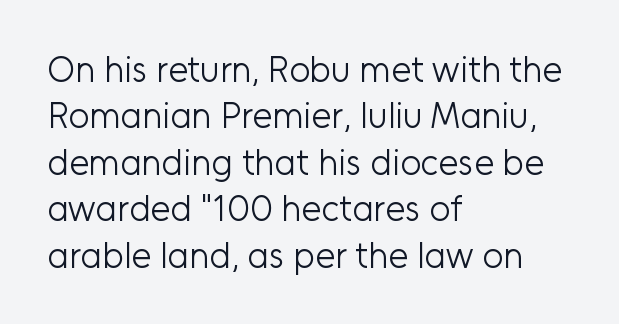
Honestly, the letter spacing is just normal — you wouldn't notice it. The characters are drawn with everyday or finer stroke widths. The line-height multiplier appears to be the usual default. Plain, unruled lines of type. Varying glyph widths throughout — classic text-font behaviour.
